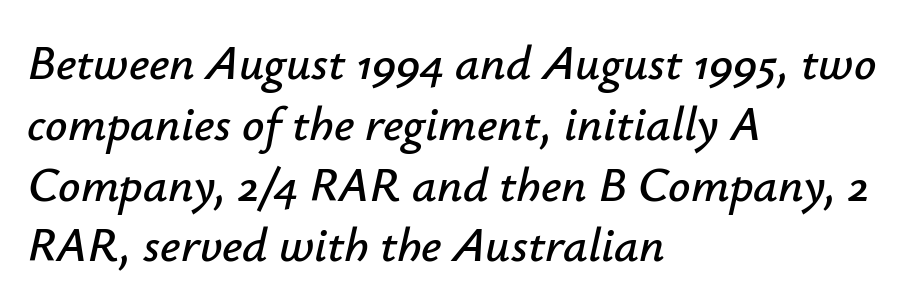
{"italic": "yes", "lean": "right", "slant_degrees": 12, "width": "normal", "stroke_contrast": "low", "x_height": "small", "monospaced": "no", "underline": "no", "align": "left", "line_spacing_ratio": 1.24, "letter_spacing": "normal", "letter_spacing_em": 0.0, "glyph_px": 49}
